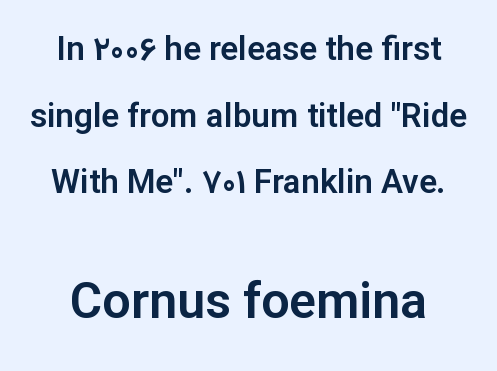
The image shows 50 px sans-serif type, upright; set loose line spacing (2.02x), normal letter spacing, not underlined; the second (bottom) block is 1.52x larger; low stroke contrast and a medium x-height.
